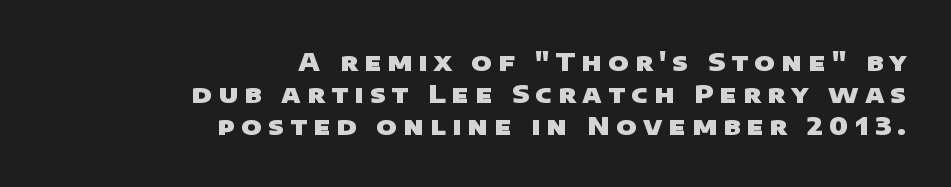
Q: Is the text bold? A: Yes.
Q: Is the text underlined? A: No.
Q: How is the paragraph aligned? A: Right-aligned.
Q: Is the spacing between letters normal or unusually wide? A: Unusually wide.
Q: Is the spacing between lines tight, normal or loose? A: Normal.
